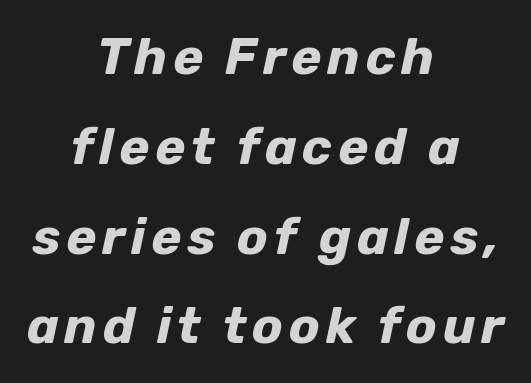
{"italic": "yes", "lean": "right", "slant_degrees": 12, "bold": "yes", "weight": "bold", "width": "normal", "stroke_contrast": "low", "x_height": "medium", "monospaced": "no", "underline": "no", "align": "center", "line_spacing_ratio": 1.76, "glyph_px": 51}
